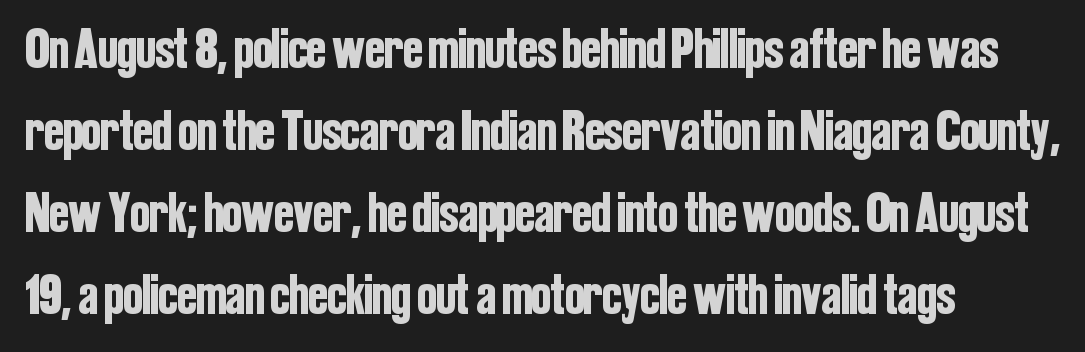
Q: Is the text italic (slanted)? A: No, it is upright.
Q: Is the typeface a serif or a sans-serif typeface? A: Sans-serif.
Q: Is the text underlined? A: No.
Q: How is the paragraph aligned? A: Left-aligned.
Q: Is the spacing between letters normal or unusually wide? A: Normal.
Q: Is the spacing between lines tight, normal or loose? A: Normal.
Q: Width (condensed, normal, or wide)? A: Condensed.
Q: Stroke contrast? A: Low.
Q: x-height? A: Medium.
Q: Monospaced? A: No.
